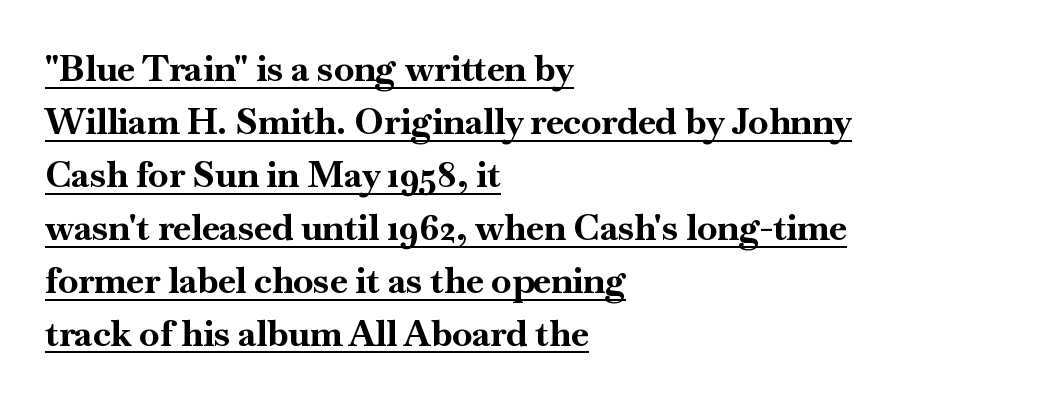
Q: Is the text bold? A: Yes.
Q: Is the text italic (slanted)? A: No, it is upright.
Q: Is the typeface a serif or a sans-serif typeface? A: Serif.
Q: Is the text underlined? A: Yes.
Q: How is the paragraph aligned? A: Left-aligned.
Q: Is the spacing between letters normal or unusually wide? A: Normal.
Q: Is the spacing between lines tight, normal or loose? A: Normal.
Q: Width (condensed, normal, or wide)? A: Normal.
Q: Stroke contrast? A: High.
Q: x-height? A: Small.
Q: Monospaced? A: No.
